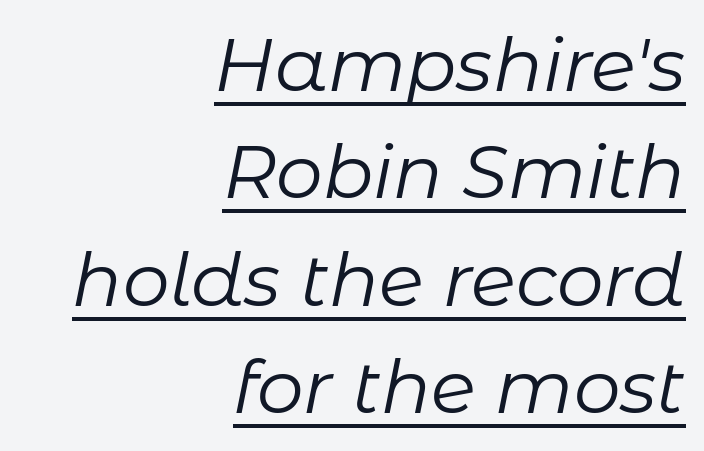
Q: Is the text bold? A: No.
Q: Is the text italic (slanted)? A: Yes, it leans right by about 11 degrees.
Q: Is the text underlined? A: Yes.
Q: How is the paragraph aligned? A: Right-aligned.
Q: Is the spacing between letters normal or unusually wide? A: Normal.
Q: Is the spacing between lines tight, normal or loose? A: Normal.
Q: Width (condensed, normal, or wide)? A: Normal.
Q: Stroke contrast? A: Low.
Q: x-height? A: Medium.
Q: Monospaced? A: No.
